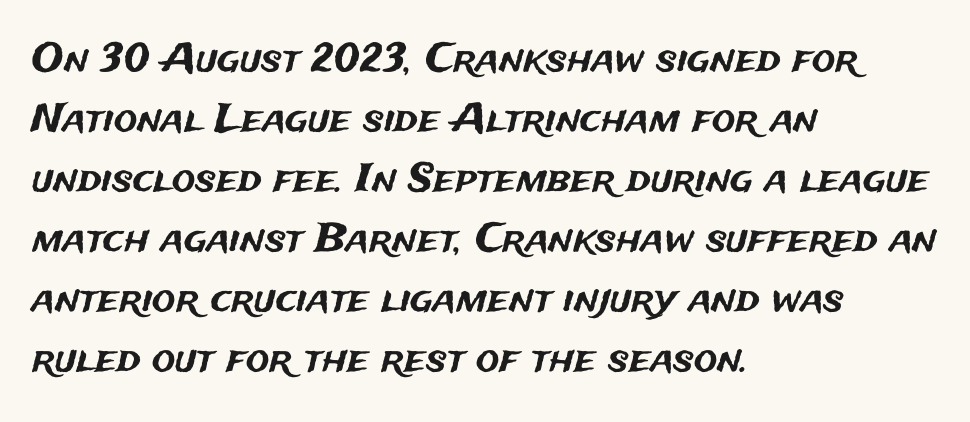
{"serif": "no", "width": "normal", "stroke_contrast": "medium", "x_height": "medium", "monospaced": "no", "underline": "no", "align": "left", "line_spacing": "normal", "line_spacing_ratio": 1.54, "letter_spacing": "normal", "letter_spacing_em": 0.0, "glyph_px": 39}
